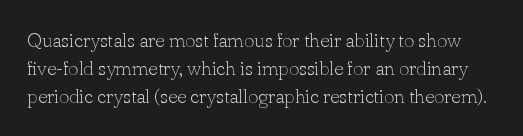
Q: Is the text bold? A: No.
Q: Is the text italic (slanted)? A: No, it is upright.
Q: Is the text underlined? A: No.
Q: Is the spacing between letters normal or unusually wide? A: Normal.
Q: Is the spacing between lines tight, normal or loose? A: Normal.
